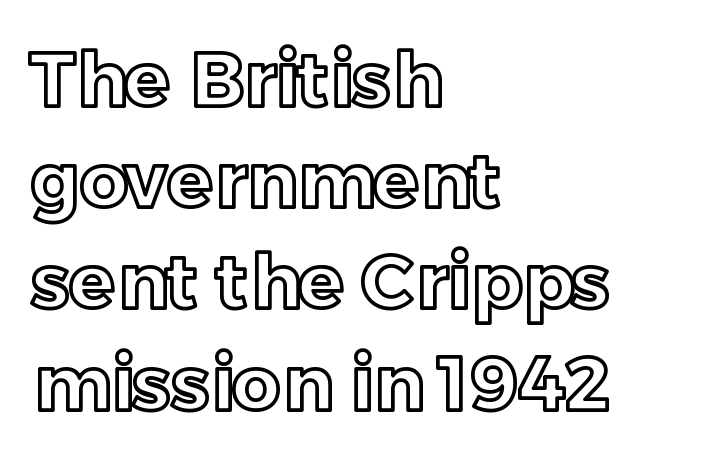
The image shows 75 px text type, upright; set left-aligned, normal line spacing (1.35x), normal letter spacing, not underlined; a medium x-height.
